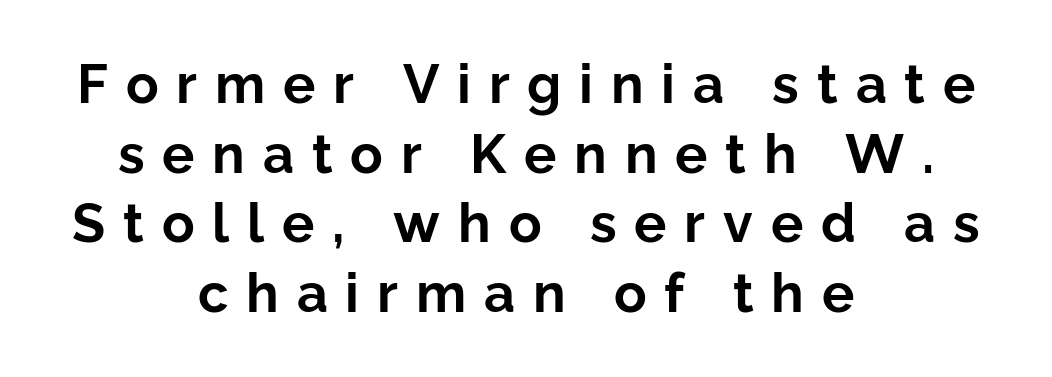
{"serif": "no", "italic": "no", "bold": "yes", "weight": "bold", "width": "normal", "stroke_contrast": "low", "x_height": "medium", "monospaced": "no", "underline": "no", "align": "center", "line_spacing": "normal", "line_spacing_ratio": 1.29, "letter_spacing": "wide", "letter_spacing_em": 0.33, "glyph_px": 54}
